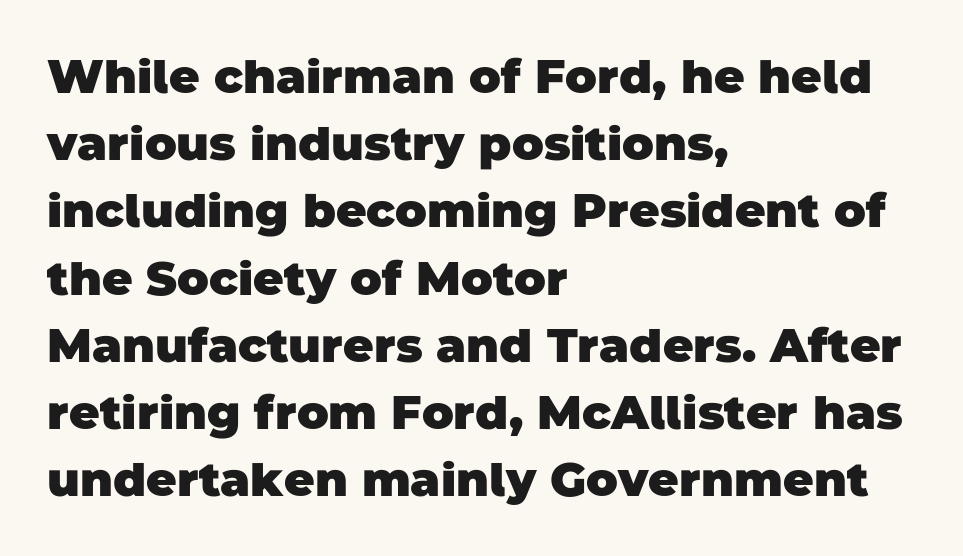
Notice how thick the strokes are: this is what a full bold looks like. Left-aligned paragraph, ragged on the right. Each word holds together tightly as a unit, with standard inter-letter gaps. Each new line begins a customary step beneath the previous one.
